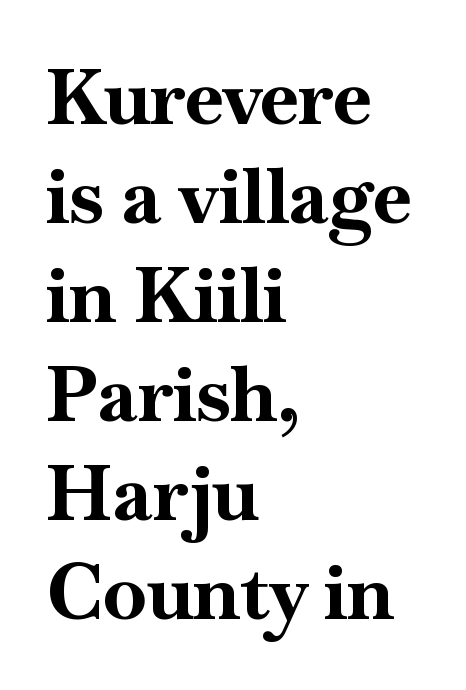
{"serif": "yes", "italic": "no", "bold": "yes", "weight": "bold", "width": "normal", "stroke_contrast": "high", "x_height": "small", "monospaced": "no", "underline": "no", "align": "left", "line_spacing": "normal", "line_spacing_ratio": 1.27, "letter_spacing": "normal", "letter_spacing_em": 0.0, "glyph_px": 78}
